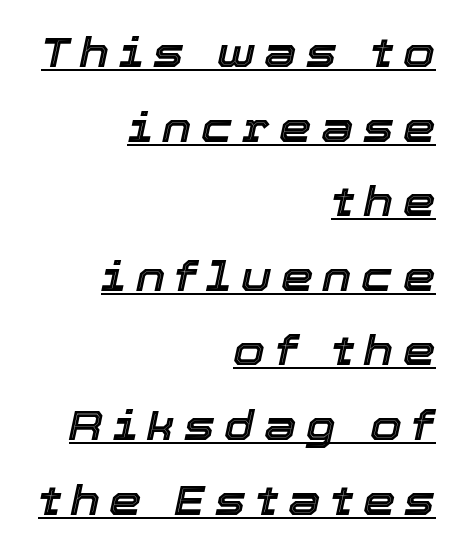
{"italic": "yes", "lean": "right", "slant_degrees": 12, "width": "normal", "x_height": "medium", "monospaced": "no", "underline": "yes", "align": "right", "line_spacing_ratio": 1.82, "letter_spacing": "wide", "letter_spacing_em": 0.23, "glyph_px": 41}
